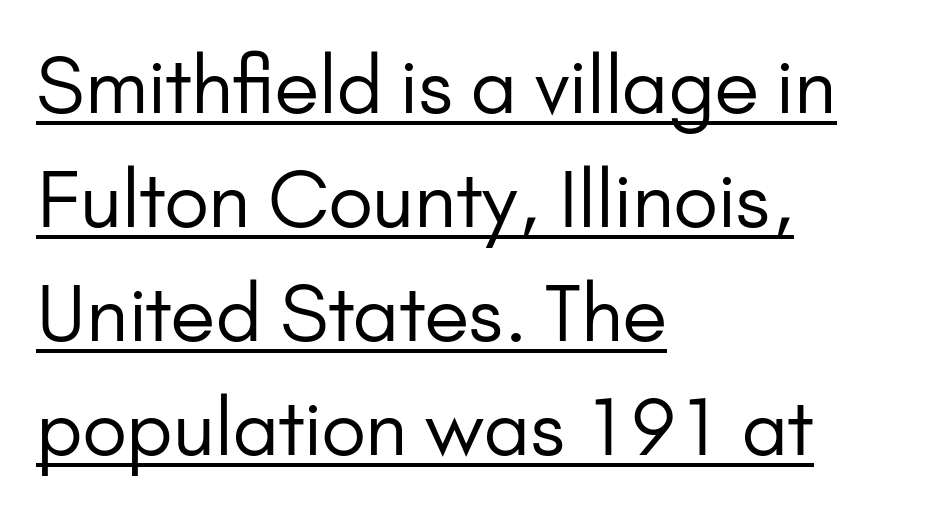
Q: Is the text bold? A: No.
Q: Is the text italic (slanted)? A: No, it is upright.
Q: Is the typeface a serif or a sans-serif typeface? A: Sans-serif.
Q: Is the text underlined? A: Yes.
Q: How is the paragraph aligned? A: Left-aligned.
Q: Is the spacing between letters normal or unusually wide? A: Normal.
Q: Is the spacing between lines tight, normal or loose? A: Normal.
Q: Width (condensed, normal, or wide)? A: Normal.
Q: Stroke contrast? A: Low.
Q: x-height? A: Small.
Q: Monospaced? A: No.
